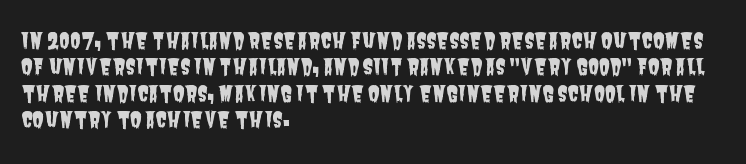
The lines sit at an ordinary, default distance from one another. A clean baseline with only descenders dipping below it. Is the letter spacing exaggerated? No — it looks like the ordinary default. One-word summary of the alignment: left.
